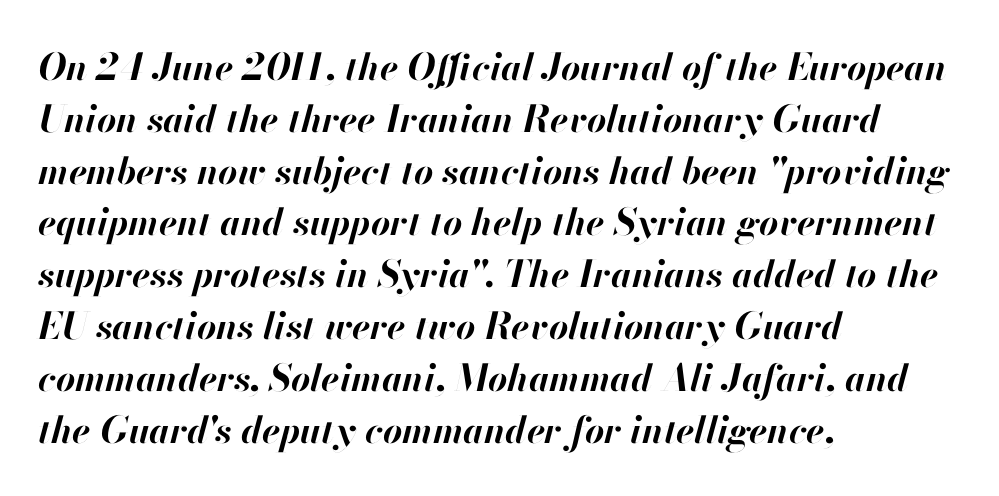
Q: Is the text bold? A: Yes.
Q: Is the text italic (slanted)? A: Yes, it leans right by about 13 degrees.
Q: Is the text underlined? A: No.
Q: How is the paragraph aligned? A: Left-aligned.
Q: Is the spacing between letters normal or unusually wide? A: Normal.
Q: Is the spacing between lines tight, normal or loose? A: Normal.
Q: Width (condensed, normal, or wide)? A: Normal.
Q: Stroke contrast? A: High.
Q: x-height? A: Small.
Q: Monospaced? A: No.
